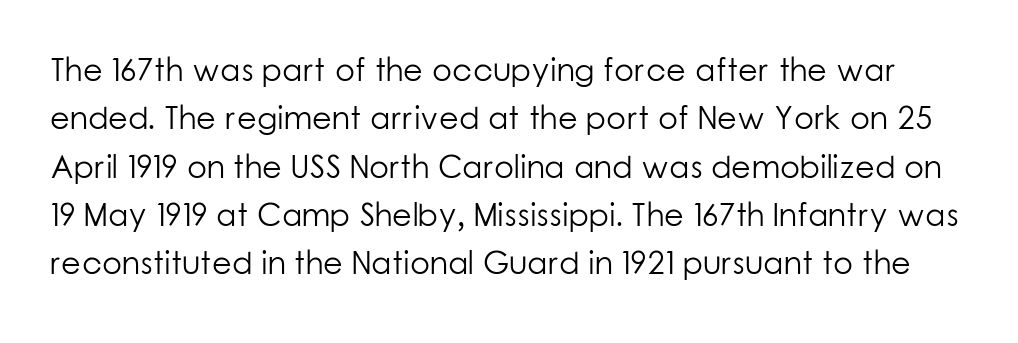
Q: Is the text bold? A: No.
Q: Is the text italic (slanted)? A: No, it is upright.
Q: Is the typeface a serif or a sans-serif typeface? A: Sans-serif.
Q: Is the text underlined? A: No.
Q: Is the spacing between letters normal or unusually wide? A: Normal.
Q: Is the spacing between lines tight, normal or loose? A: Normal.
Q: Width (condensed, normal, or wide)? A: Normal.
Q: Stroke contrast? A: Low.
Q: x-height? A: Medium.
Q: Monospaced? A: No.
